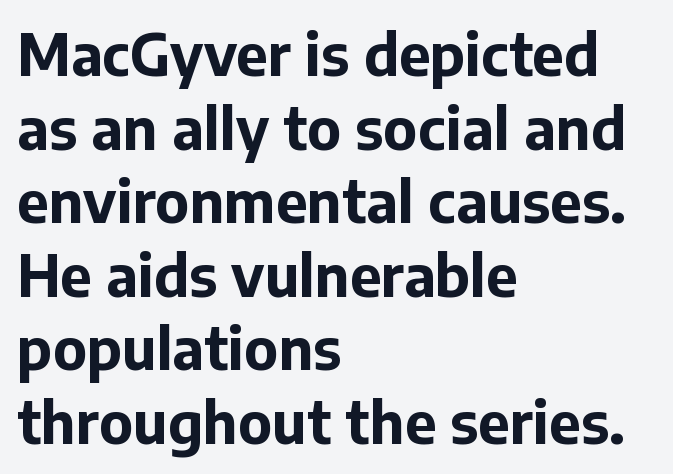
{"serif": "no", "italic": "no", "bold": "yes", "weight": "bold", "width": "normal", "stroke_contrast": "low", "x_height": "medium", "monospaced": "no", "underline": "no", "align": "left", "line_spacing": "normal", "line_spacing_ratio": 1.29, "letter_spacing": "normal", "letter_spacing_em": 0.0, "glyph_px": 57}
